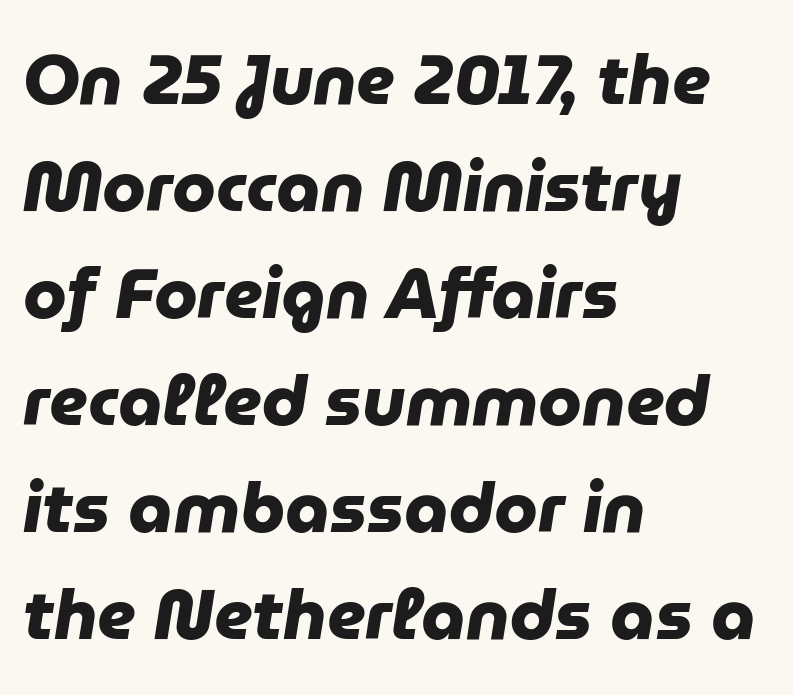
{"serif": "no", "bold": "yes", "weight": "heavy", "width": "normal", "stroke_contrast": "low", "x_height": "medium", "monospaced": "no", "underline": "no", "align": "left", "line_spacing": "normal", "line_spacing_ratio": 1.53, "letter_spacing": "normal", "letter_spacing_em": 0.0, "glyph_px": 70}
